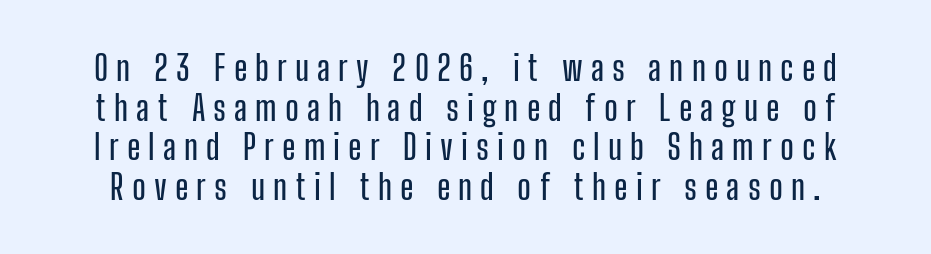
The image shows 35 px condensed sans-serif type, upright; set tight line spacing (1.13x), unusually wide letter spacing (+0.23 em), not underlined; low stroke contrast and a medium x-height.
